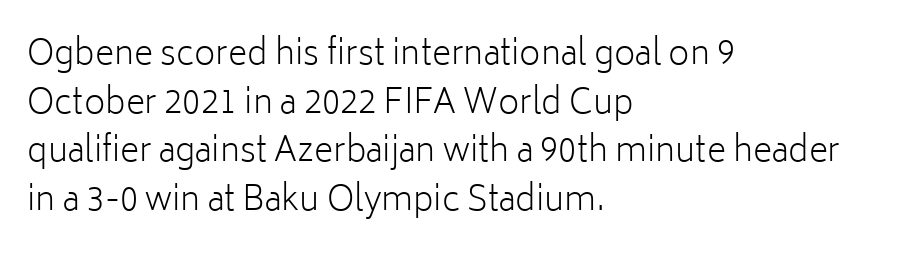
{"serif": "no", "italic": "no", "bold": "no", "weight": "light", "width": "normal", "stroke_contrast": "low", "x_height": "medium", "monospaced": "no", "underline": "no", "align": "left", "line_spacing": "normal", "line_spacing_ratio": 1.47, "letter_spacing": "normal", "letter_spacing_em": 0.0, "glyph_px": 33}
